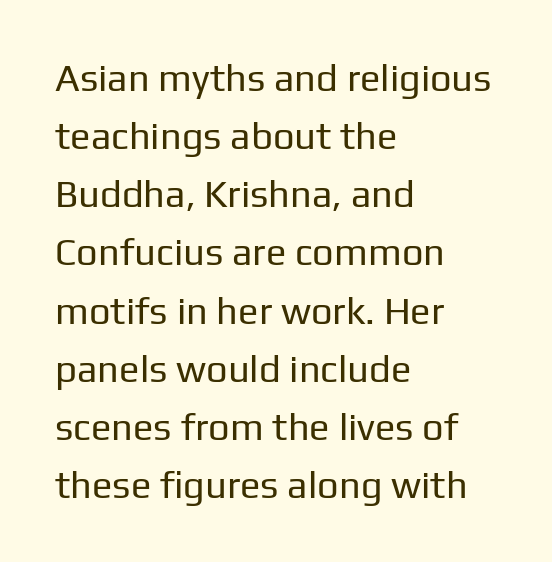
The image shows 38 px regular-weight sans-serif type, upright; set left-aligned, normal line spacing (1.53x), normal letter spacing, not underlined; low stroke contrast and a medium x-height.
